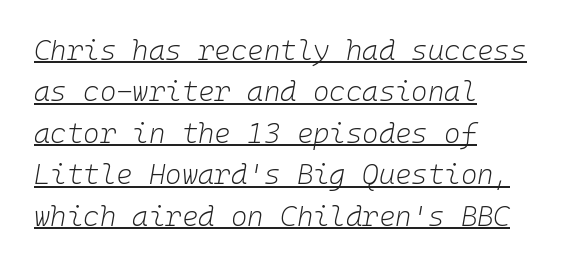
A typesetter would call this monospace, since all characters share one set width. The face used here appears with an underline applied. Posture: slanted. The face used here is rendered with its standard letterfit.
